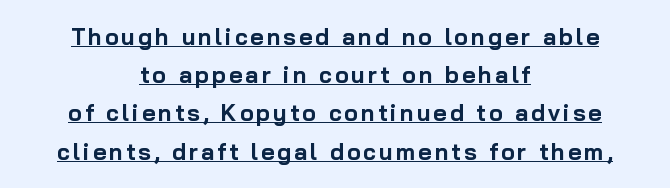
{"italic": "no", "bold": "yes", "underline": "yes", "align": "center", "line_spacing": "normal", "line_spacing_ratio": 1.66, "glyph_px": 23}
